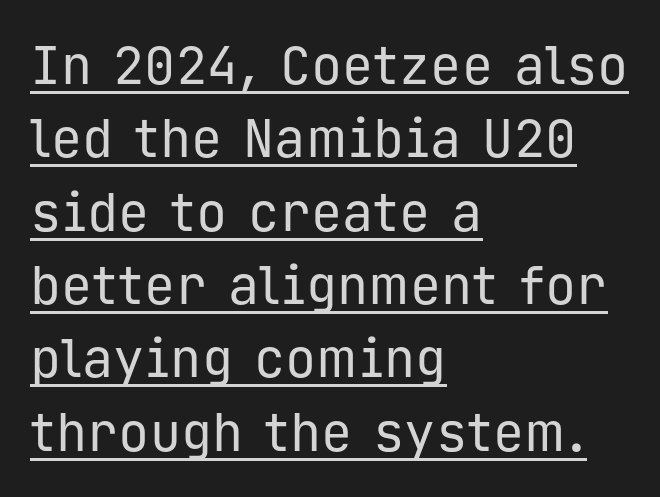
The image shows 52 px regular-weight sans-serif type, upright, monospaced; set left-aligned, normal line spacing (1.41x), normal letter spacing, underlined; low stroke contrast and a medium x-height.
